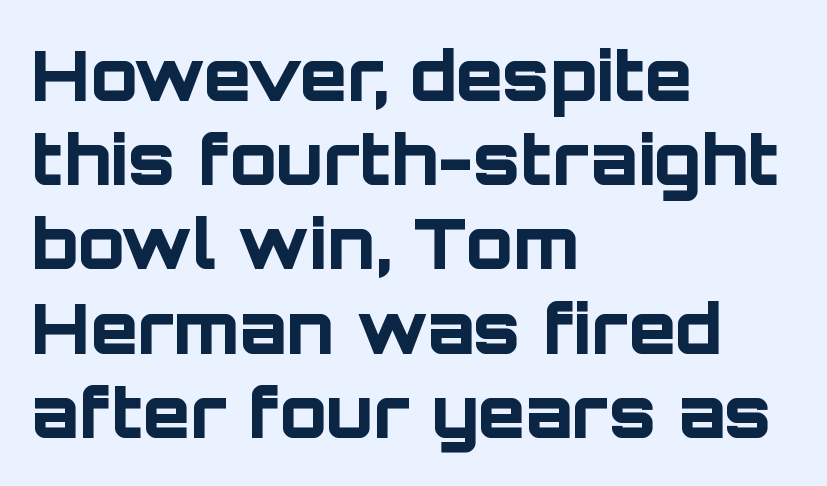
{"serif": "no", "italic": "no", "bold": "yes", "weight": "bold", "width": "normal", "stroke_contrast": "low", "x_height": "large", "monospaced": "no", "underline": "no", "align": "left", "line_spacing_ratio": 1.22, "letter_spacing": "normal", "letter_spacing_em": 0.0, "glyph_px": 69}
